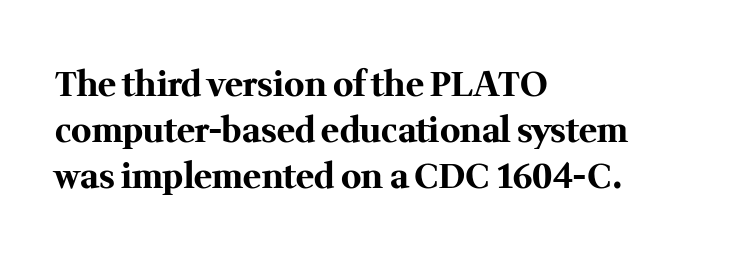
{"serif": "yes", "italic": "no", "bold": "yes", "weight": "bold", "width": "normal", "stroke_contrast": "medium", "x_height": "medium", "monospaced": "no", "underline": "no", "align": "left", "line_spacing": "normal", "line_spacing_ratio": 1.35, "letter_spacing": "normal", "letter_spacing_em": 0.0, "glyph_px": 34}
